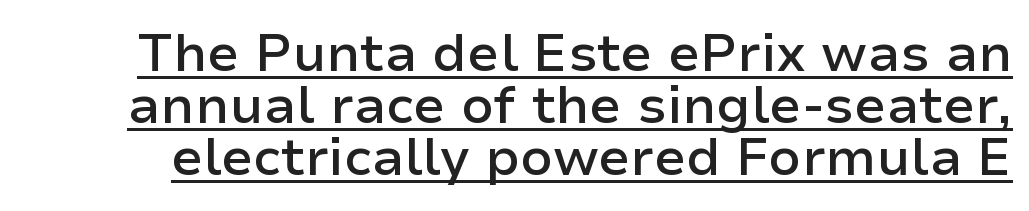
Q: Is the text bold? A: Semi-bold.
Q: Is the text italic (slanted)? A: No, it is upright.
Q: Is the typeface a serif or a sans-serif typeface? A: Sans-serif.
Q: Is the text underlined? A: Yes.
Q: Is the spacing between letters normal or unusually wide? A: Normal.
Q: Is the spacing between lines tight, normal or loose? A: Tight.
Q: Width (condensed, normal, or wide)? A: Normal.
Q: Stroke contrast? A: Low.
Q: x-height? A: Medium.
Q: Monospaced? A: No.
